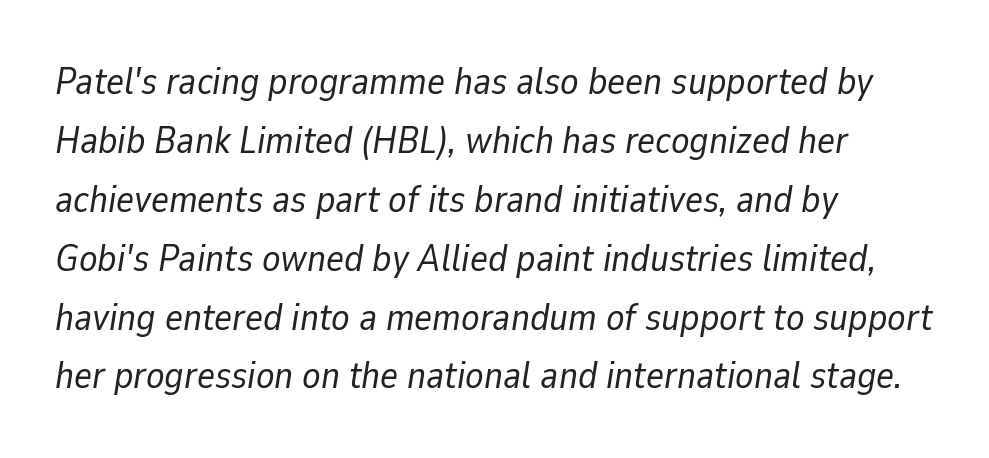
{"italic": "yes", "lean": "right", "slant_degrees": 9, "bold": "no", "weight": "regular", "width": "normal", "stroke_contrast": "low", "x_height": "medium", "monospaced": "no", "underline": "no", "align": "left", "line_spacing": "normal", "line_spacing_ratio": 1.55, "letter_spacing": "normal", "letter_spacing_em": 0.0, "glyph_px": 38}
